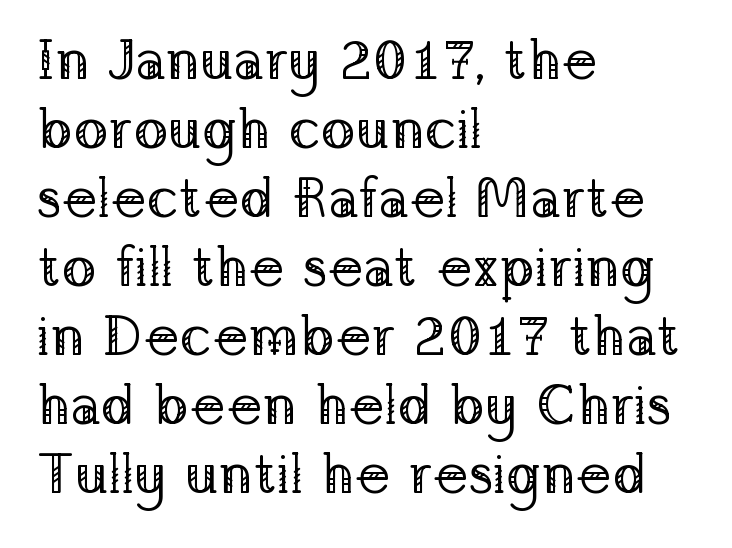
Q: Is the text bold? A: No.
Q: Is the text italic (slanted)? A: No, it is upright.
Q: Is the typeface a serif or a sans-serif typeface? A: Serif.
Q: Is the text underlined? A: No.
Q: How is the paragraph aligned? A: Left-aligned.
Q: Is the spacing between letters normal or unusually wide? A: Normal.
Q: Width (condensed, normal, or wide)? A: Normal.
Q: Stroke contrast? A: Low.
Q: x-height? A: Medium.
Q: Monospaced? A: No.
